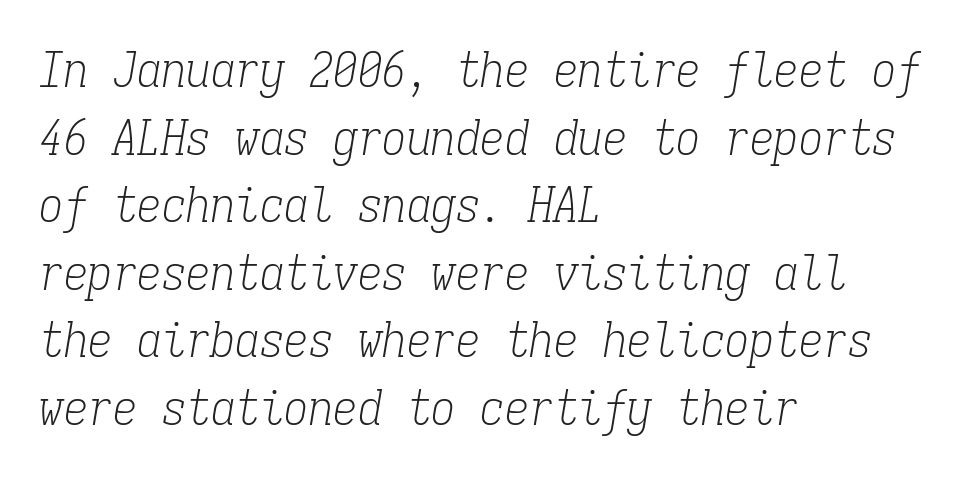
The image shows 49 px light, condensed serif type, italic (leaning right), monospaced; set left-aligned, normal line spacing (1.38x), normal letter spacing, not underlined; low stroke contrast and a medium x-height.
